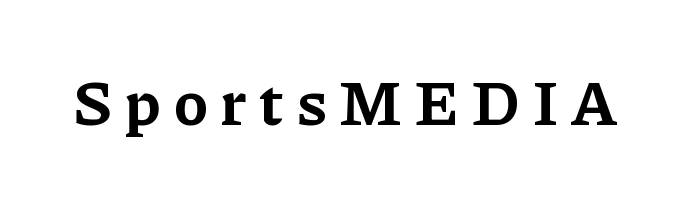
This is heavy type, rendered in bold. This rendering employs a face with finishing strokes, i.e., a serif. The type sits square on the baseline with zero lean. Varying glyph widths throughout — classic text-font behaviour. The space directly below the letters is spotless. Short note: letters widely spaced.
